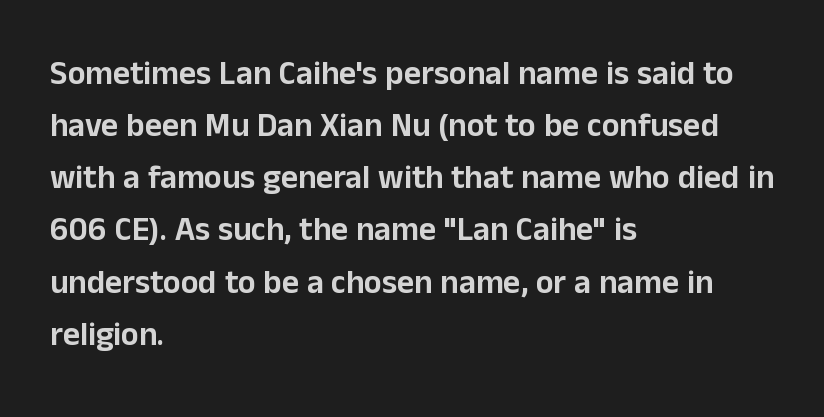
Q: Is the text italic (slanted)? A: No, it is upright.
Q: Is the typeface a serif or a sans-serif typeface? A: Sans-serif.
Q: Is the text underlined? A: No.
Q: How is the paragraph aligned? A: Left-aligned.
Q: Is the spacing between letters normal or unusually wide? A: Normal.
Q: Is the spacing between lines tight, normal or loose? A: Normal.
Q: Width (condensed, normal, or wide)? A: Normal.
Q: Stroke contrast? A: Low.
Q: x-height? A: Medium.
Q: Monospaced? A: No.
